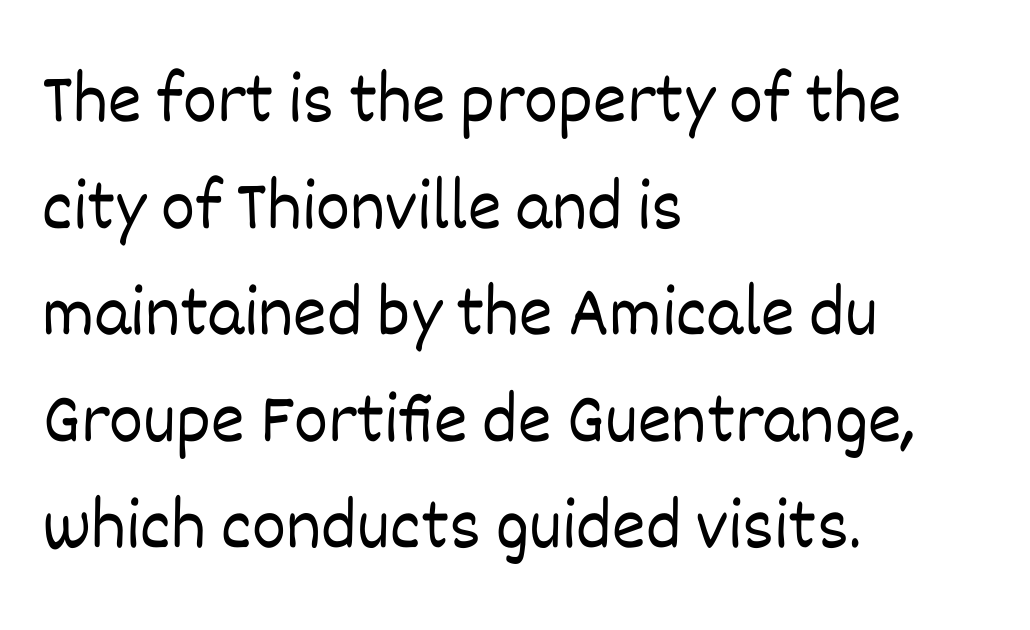
The image shows 72 px light type, upright; set left-aligned, normal line spacing (1.48x), normal letter spacing, not underlined; low stroke contrast and a large x-height.
